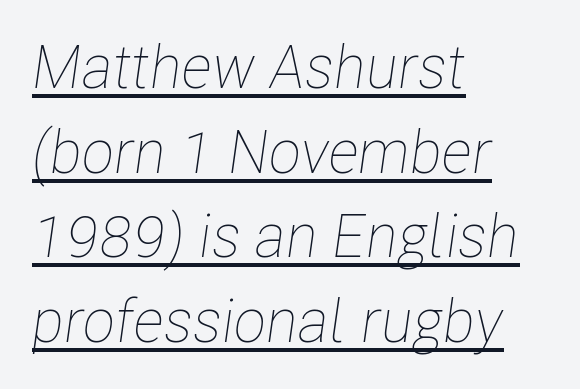
Every row of glyphs begins at an identical x-position on the left. If you measured baseline to baseline, you'd find a middling distance. Think of a printed novel: that variable character pitch is what you see here. Students, note that the glyphs here touch the page at normal intervals. Heft: none added — not bold. A typesetter would mark this as italic.
